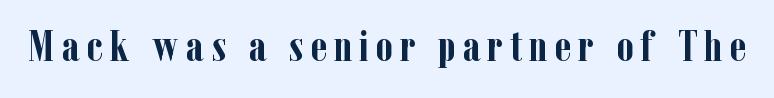
Any mark beneath the type? The region is blank. Stroke terminals: seriffed. Quick note: not italic, upright. Think of a printed novel: that variable character pitch is what you see here. Is the type bold? Yes — the strokes are clearly thick and heavy.
